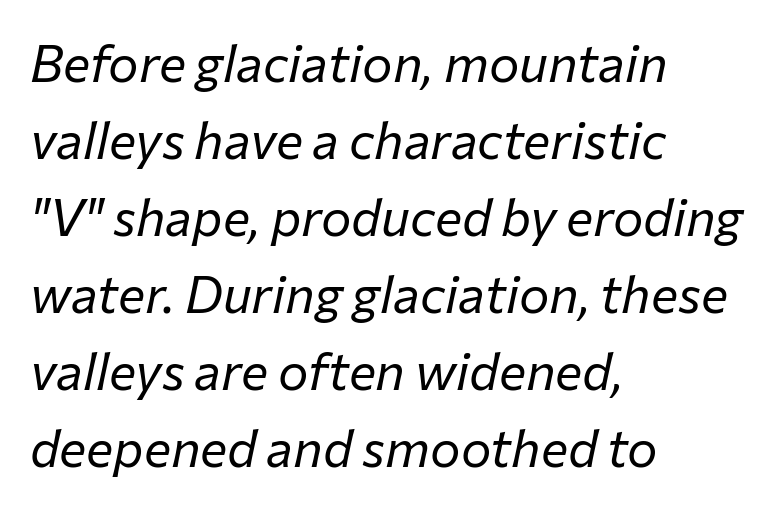
The string is rendered with underlining switched off. You could not count columns in this text — the font is proportionally spaced. Notice how the passage keeps a crisp vertical edge on the left only. Students, note that the glyphs here touch the page at normal intervals. This block has exactly the height ordinary leading produces.
